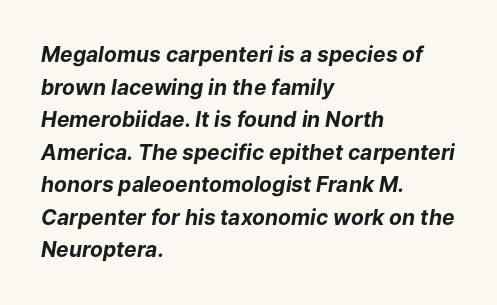
The tracking reads as untouched default to a designer's eye. The face used here has a pronounced slope to its letters. Caption: bold face, heavy strokes. Evenly set lines give the paragraph a standard silhouette. The paragraph shown leans on its left margin. Glance below the letters and you will spot only blank space.
